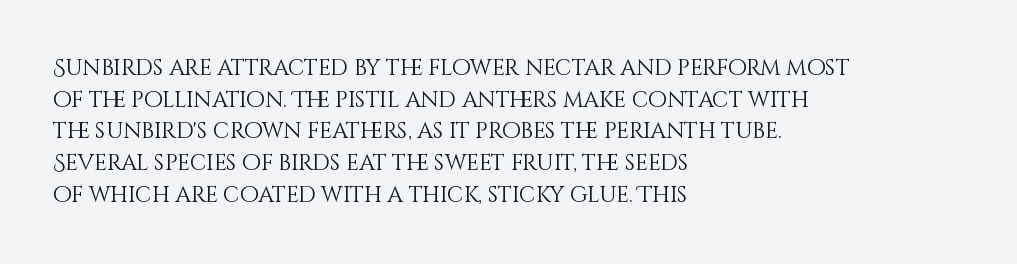
{"italic": "no", "bold": "no", "underline": "no", "align": "left", "line_spacing": "normal", "line_spacing_ratio": 1.44, "letter_spacing": "normal", "letter_spacing_em": 0.0, "glyph_px": 22}
